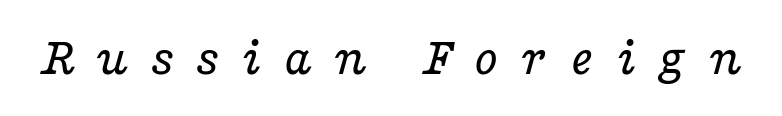
Italic? Definitely — the glyphs are oblique. The rendering shows small feet on the letterforms — a serif design. Letter spacing: wide. Character widths vary here, with narrow letters taking less room than wide ones. The space beneath each line is pristine and unruled. Stroke mass is kept to a normal reading level or below.
